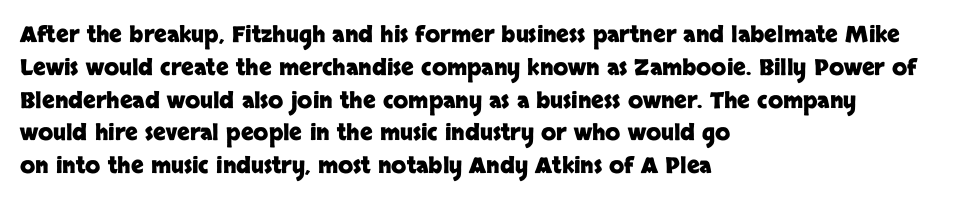
{"italic": "no", "bold": "yes", "underline": "no", "align": "left", "line_spacing": "normal", "line_spacing_ratio": 1.49, "letter_spacing": "normal", "letter_spacing_em": 0.0, "glyph_px": 22}
